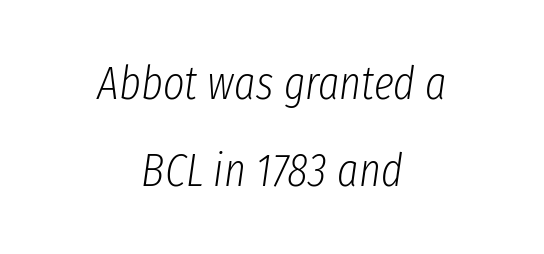
What stands out about the letter spacing? Nothing — it is the standard amount. Here the designer chose a conventional face with non-uniform glyph widths. Letters rest on an invisible, unmarked baseline. It's the slanting kind of type. A centered setting, common on invitations and titles, is used for this passage. Each stroke keeps to a modest, everyday thickness or less.
